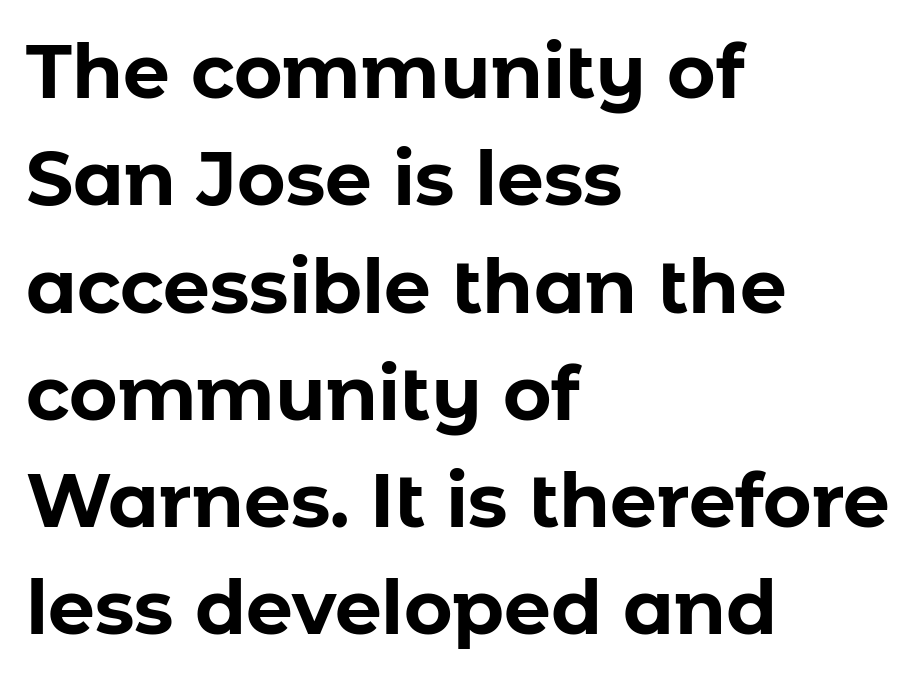
The image shows 74 px bold sans-serif type, upright; set left-aligned, normal line spacing (1.45x), normal letter spacing, not underlined; low stroke contrast and a medium x-height.
